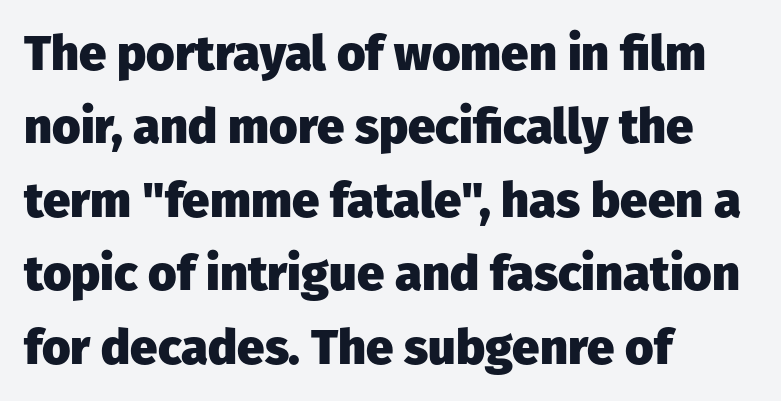
{"serif": "no", "italic": "no", "bold": "yes", "weight": "heavy", "width": "normal", "stroke_contrast": "low", "x_height": "medium", "monospaced": "no", "underline": "no", "align": "left", "line_spacing": "normal", "line_spacing_ratio": 1.5, "letter_spacing": "normal", "letter_spacing_em": 0.0, "glyph_px": 49}
